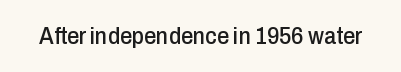
Observe the ordinary spacing: letters are neighbours, not strangers. Underline: absent. Rendered with straight, roman letterforms.
